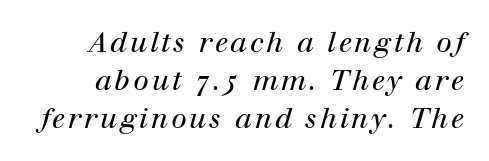
Q: Is the text bold? A: No.
Q: Is the text italic (slanted)? A: Yes, it leans right by about 12 degrees.
Q: Is the typeface a serif or a sans-serif typeface? A: Serif.
Q: Is the text underlined? A: No.
Q: Is the spacing between lines tight, normal or loose? A: Normal.
Q: Width (condensed, normal, or wide)? A: Normal.
Q: Stroke contrast? A: High.
Q: x-height? A: Medium.
Q: Monospaced? A: No.
